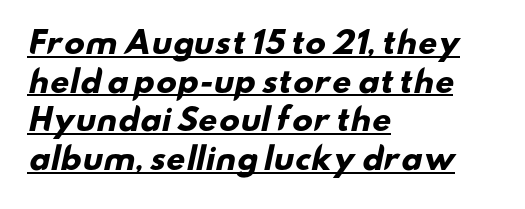
Q: Is the text bold? A: Yes.
Q: Is the typeface a serif or a sans-serif typeface? A: Sans-serif.
Q: Is the text underlined? A: Yes.
Q: How is the paragraph aligned? A: Left-aligned.
Q: Is the spacing between letters normal or unusually wide? A: Normal.
Q: Is the spacing between lines tight, normal or loose? A: Normal.
Q: Width (condensed, normal, or wide)? A: Wide.
Q: Stroke contrast? A: Low.
Q: x-height? A: Small.
Q: Monospaced? A: No.
